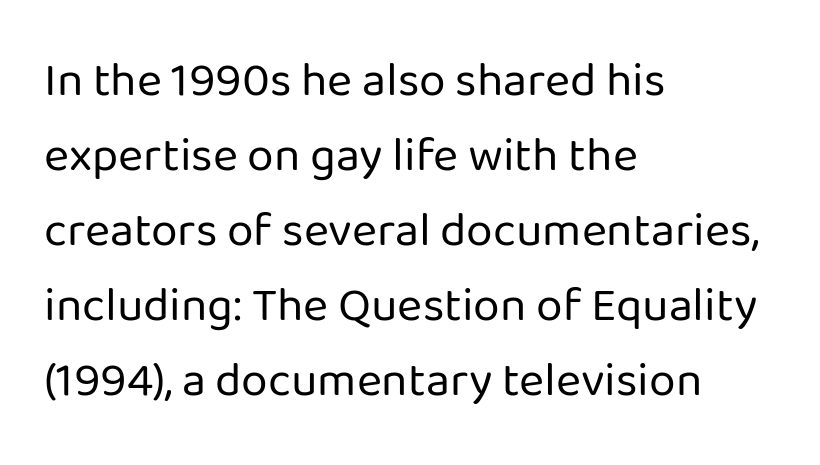
Q: Is the text bold? A: No.
Q: Is the text italic (slanted)? A: No, it is upright.
Q: Is the typeface a serif or a sans-serif typeface? A: Sans-serif.
Q: Is the text underlined? A: No.
Q: How is the paragraph aligned? A: Left-aligned.
Q: Is the spacing between letters normal or unusually wide? A: Normal.
Q: Is the spacing between lines tight, normal or loose? A: Normal.
Q: Width (condensed, normal, or wide)? A: Normal.
Q: Stroke contrast? A: Low.
Q: x-height? A: Medium.
Q: Monospaced? A: No.
